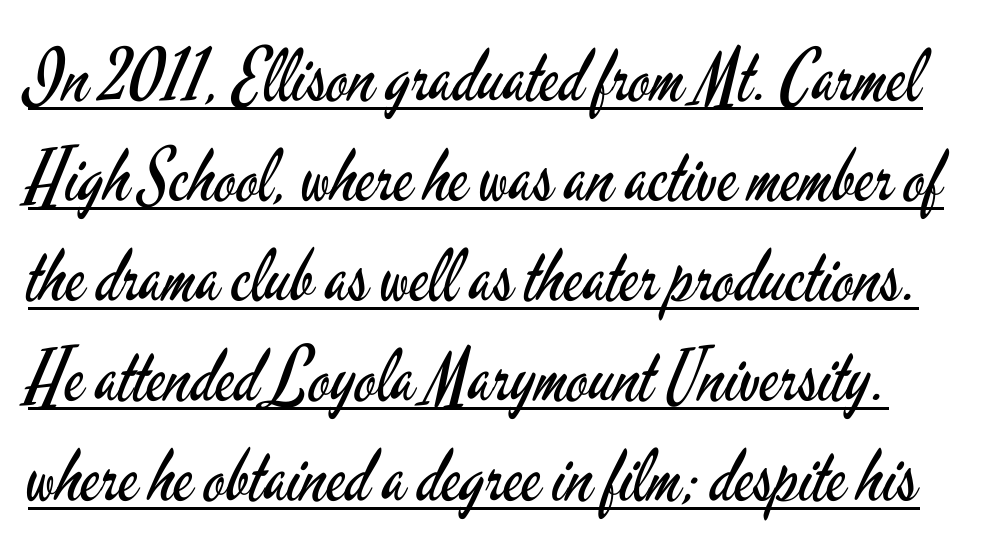
The image shows 72 px regular-weight, condensed sans-serif type; set normal line spacing (1.39x), normal letter spacing, underlined; low stroke contrast and a small x-height.
